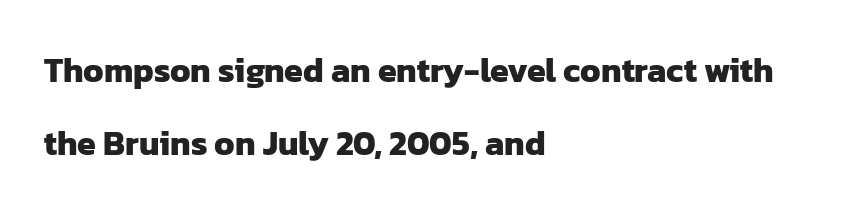
The image shows 34 px heavy sans-serif type; set left-aligned, loose line spacing (2.14x), normal letter spacing, not underlined; low stroke contrast and a medium x-height.
